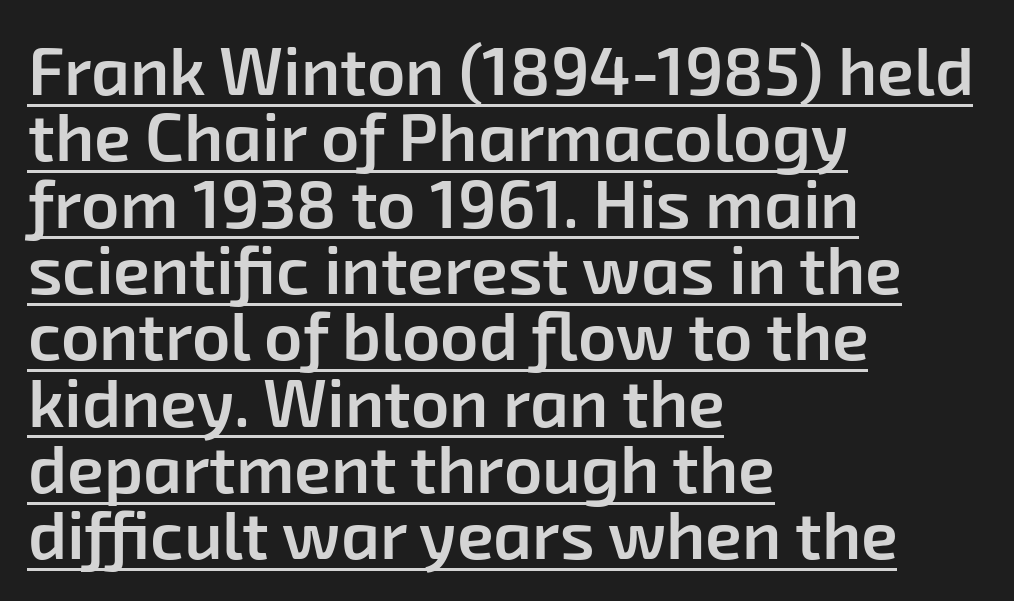
The image shows 67 px semibold sans-serif type; set left-aligned, tight line spacing (0.99x), normal letter spacing, underlined; low stroke contrast and a medium x-height.
